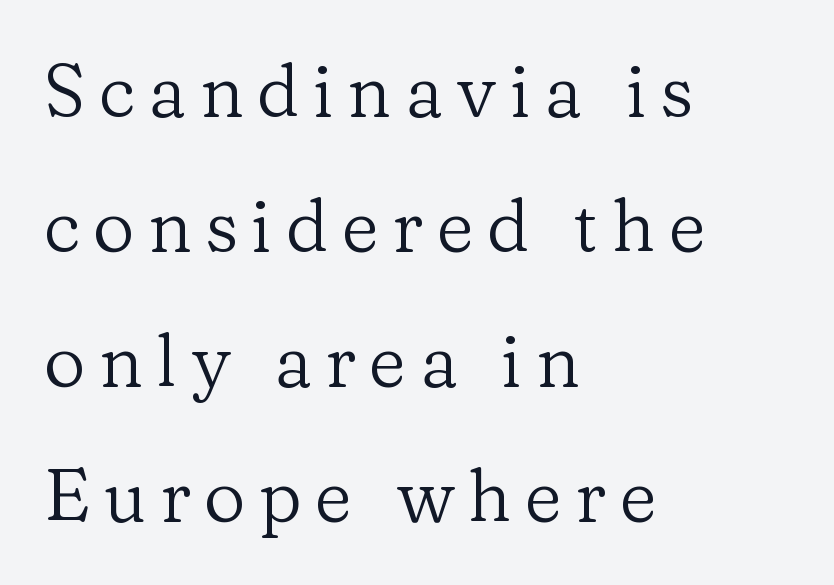
Each line starts at the same left margin while the right side varies. A clean baseline with only descenders dipping below it. The typeface has the unassuming heft of standard copy or less. These lines were composed using upright roman letters. Is this a sans? No — the strokes have serifs. Note the varied advance widths — an 'i' is clearly narrower than an 'm'.
